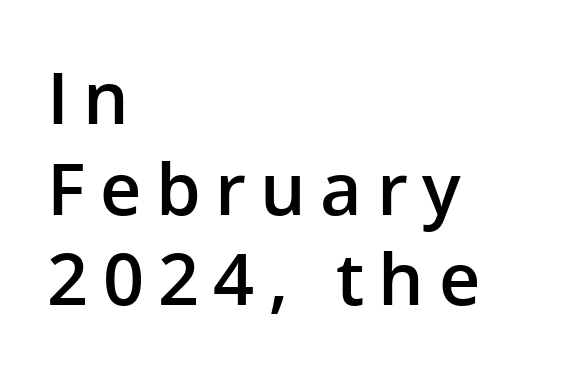
Q: Is the text bold? A: Semi-bold.
Q: Is the text italic (slanted)? A: No, it is upright.
Q: Is the typeface a serif or a sans-serif typeface? A: Sans-serif.
Q: Is the text underlined? A: No.
Q: How is the paragraph aligned? A: Left-aligned.
Q: Is the spacing between letters normal or unusually wide? A: Unusually wide.
Q: Is the spacing between lines tight, normal or loose? A: Normal.
Q: Width (condensed, normal, or wide)? A: Normal.
Q: Stroke contrast? A: Low.
Q: x-height? A: Medium.
Q: Monospaced? A: No.
